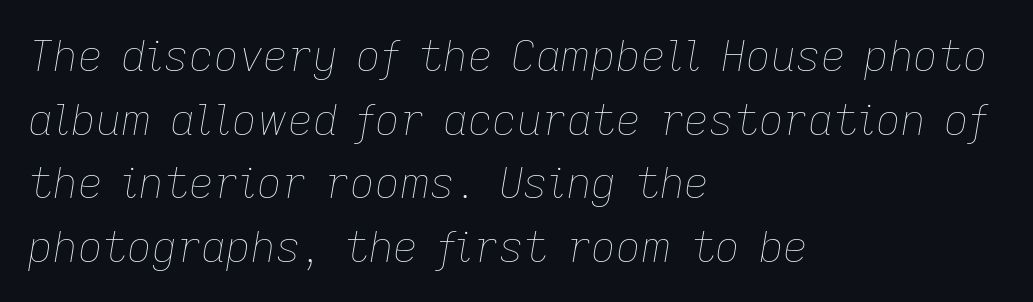
The image shows 43 px thin type, italic (leaning right); set left-aligned, normal line spacing (1.48x), normal letter spacing, not underlined; low stroke contrast and a medium x-height.
